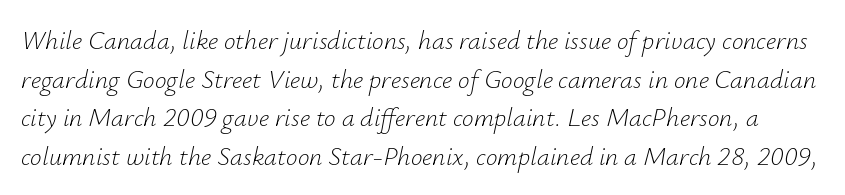
Q: Is the text bold? A: No.
Q: Is the text italic (slanted)? A: Yes, it leans right by about 12 degrees.
Q: Is the text underlined? A: No.
Q: Is the spacing between letters normal or unusually wide? A: Normal.
Q: Is the spacing between lines tight, normal or loose? A: Normal.
